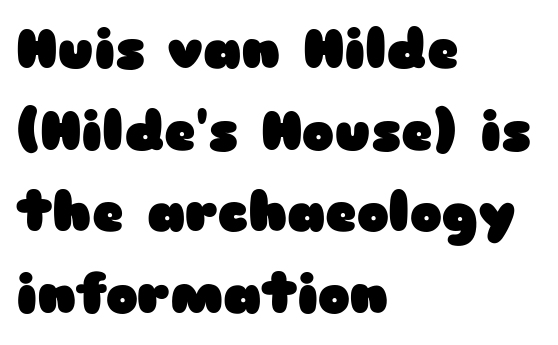
{"serif": "no", "italic": "no", "bold": "yes", "weight": "heavy", "width": "wide", "stroke_contrast": "low", "x_height": "medium", "monospaced": "no", "underline": "no", "align": "left", "line_spacing": "normal", "line_spacing_ratio": 1.51, "letter_spacing": "normal", "letter_spacing_em": 0.0, "glyph_px": 54}
